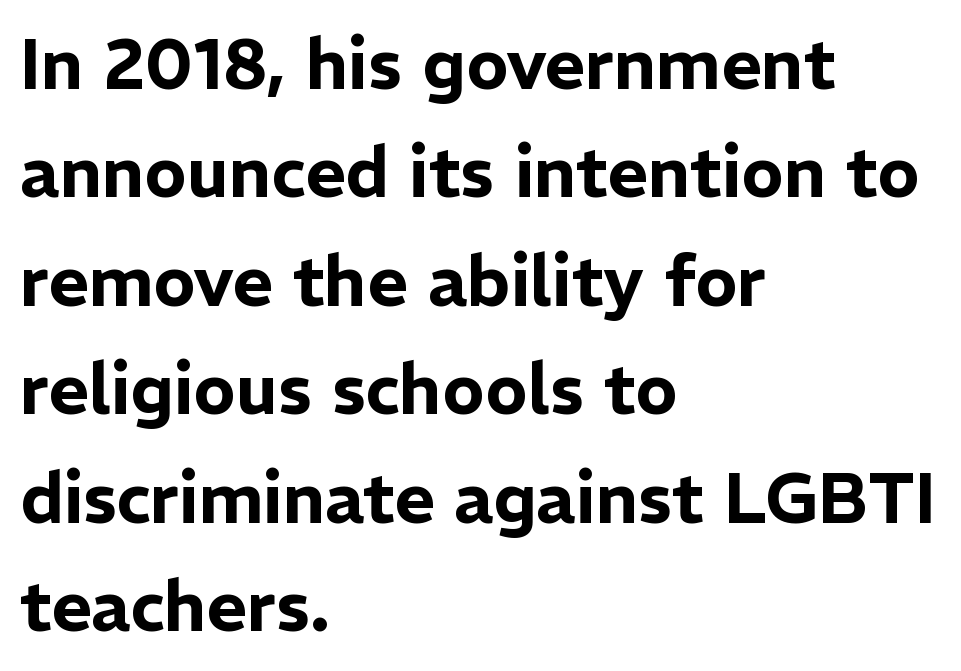
{"serif": "no", "italic": "no", "width": "normal", "stroke_contrast": "low", "x_height": "medium", "monospaced": "no", "underline": "no", "align": "left", "line_spacing": "normal", "line_spacing_ratio": 1.55, "letter_spacing": "normal", "letter_spacing_em": 0.0, "glyph_px": 70}
